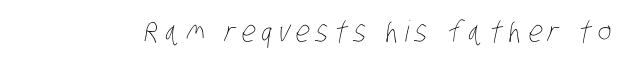
Here the designer chose a conventional face with non-uniform glyph widths. On a weight scale, this lands at 450 or below. Tracking here is generous; glyphs stand well apart from one another. The strip under each line holds only bare page.
